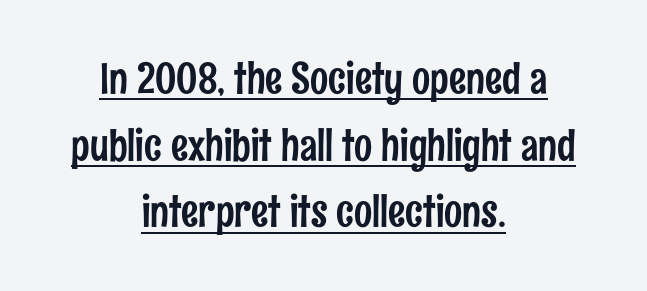
A typographer would call this underscored text. A typesetter would mark this as roman, not italic. Each letter keeps its own natural width here, so spacing adapts to shape. This rendering leaves character spacing at its baseline value. Vertically, the passage feels balanced, rows spaced as you'd expect.
